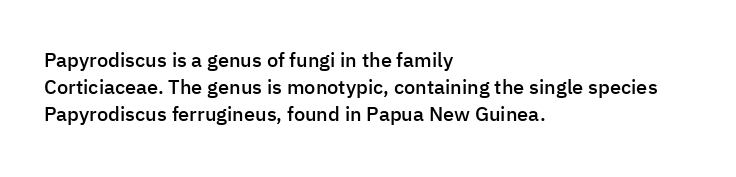
The image shows 20 px text type, upright; set left-aligned, normal line spacing (1.36x), normal letter spacing, not underlined.
